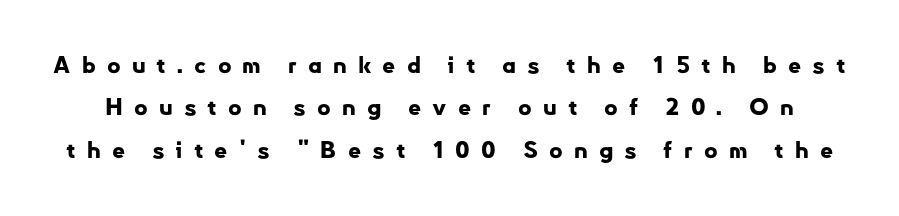
{"italic": "no", "bold": "yes", "underline": "no", "line_spacing_ratio": 1.84, "letter_spacing": "wide", "letter_spacing_em": 0.48, "glyph_px": 23}
